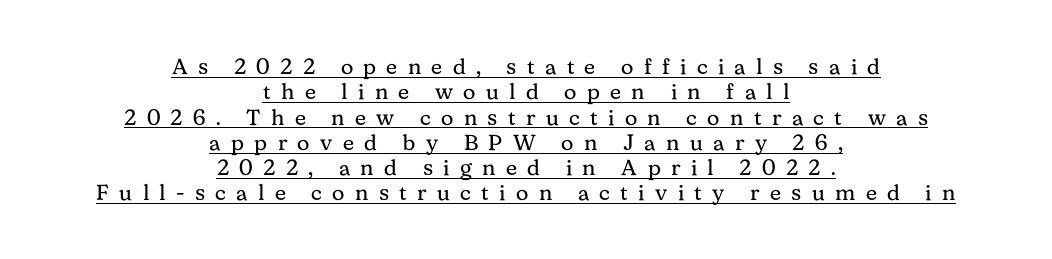
A typographer would call this underscored text. Horizontal alignment here is central, giving a formal, balanced look. Ascenders rise straight up at ninety degrees. In terms of leading, this rendering errs on the cramped side. Students, note that the glyphs here are deliberately spaced far apart.
